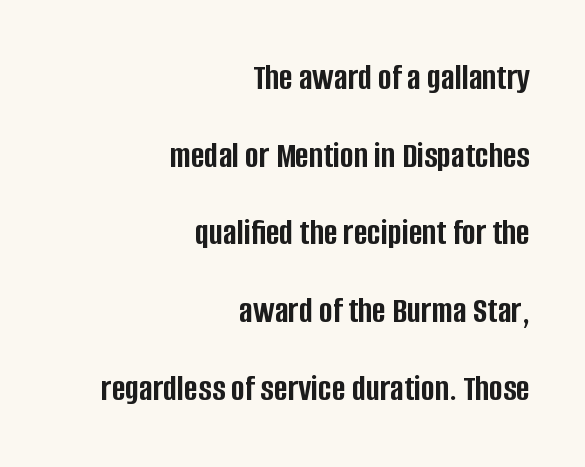
The image shows 37 px semibold, condensed sans-serif type, upright; set right-aligned, loose line spacing (2.1x), normal letter spacing, not underlined; low stroke contrast and a large x-height.
